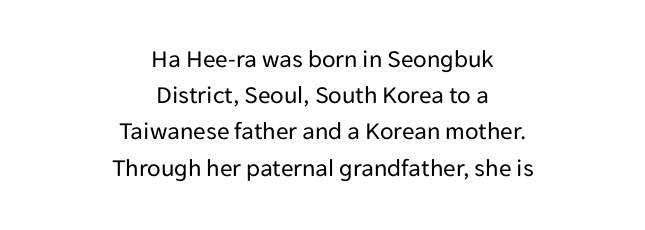
{"italic": "no", "bold": "no", "underline": "no", "align": "center", "line_spacing": "normal", "line_spacing_ratio": 1.45, "letter_spacing": "normal", "letter_spacing_em": 0.0, "glyph_px": 25}
